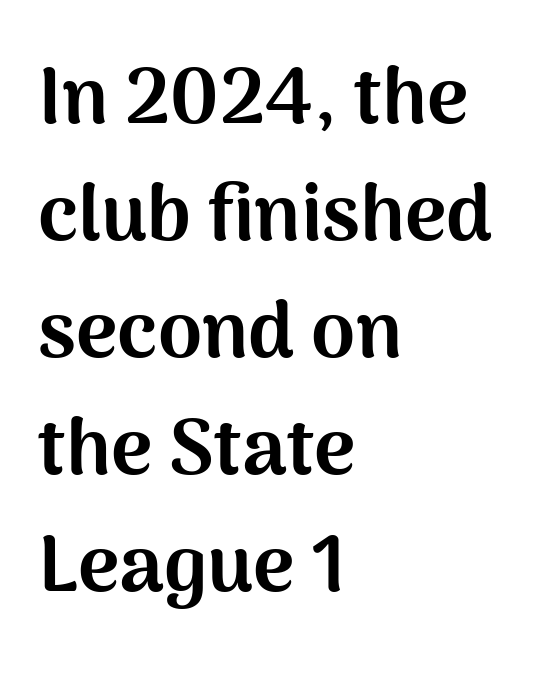
{"serif": "no", "italic": "no", "bold": "yes", "weight": "bold", "width": "normal", "stroke_contrast": "medium", "x_height": "medium", "monospaced": "no", "underline": "no", "align": "left", "line_spacing": "normal", "line_spacing_ratio": 1.48, "letter_spacing": "normal", "letter_spacing_em": 0.0, "glyph_px": 79}
